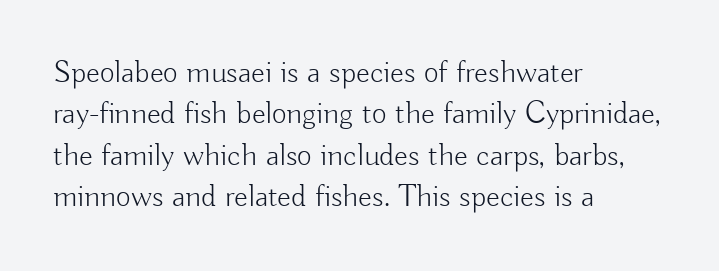
Is the type heavy? It reads as light-to-regular instead. A typesetter would call this proportional, since set widths differ per character. The space beneath each line is pristine and unruled. Spacing between characters is what you'd get straight out of the box. Style check: upright. Whoever set this chose a conventional vertical rhythm.
